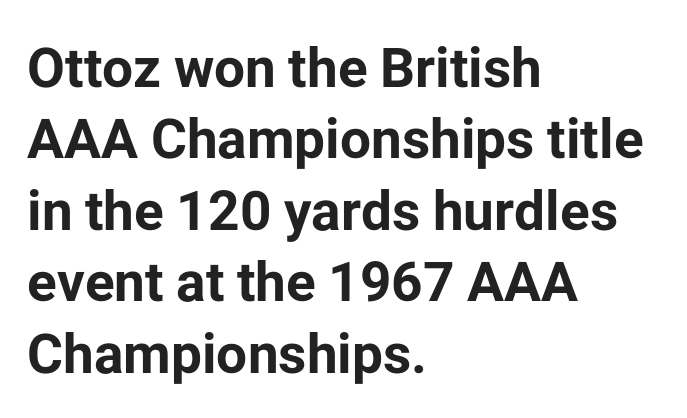
The image shows 55 px bold sans-serif type, upright; set left-aligned, normal line spacing (1.3x), normal letter spacing, not underlined; low stroke contrast and a medium x-height.
